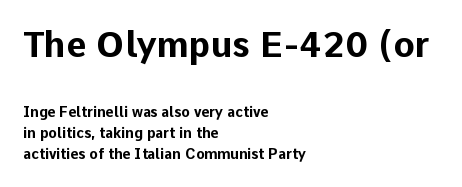
The space between consecutive lines is moderate. Top chunk: large. Bottom chunk: small. The type family on display is of the sans-serif kind. The passage shown has conventional tracking throughout.
